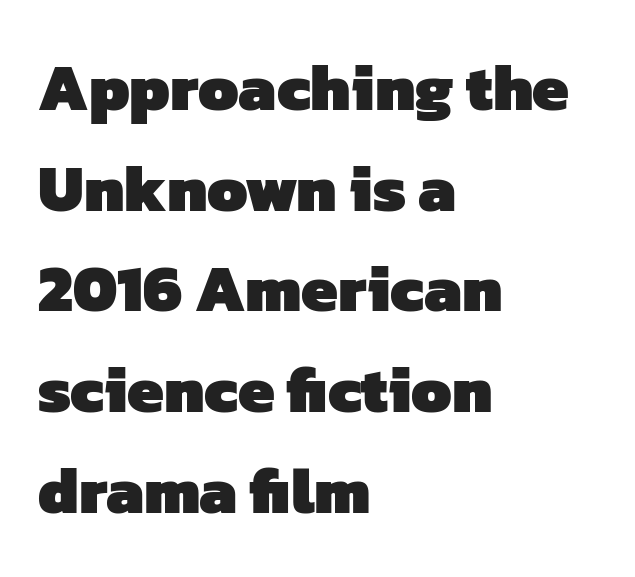
The typeface chosen for these lines omits serifs. Varying glyph widths throughout — classic text-font behaviour. Visually the block forms a straight wall on the left and a jagged coastline on the right. Vertical spacing — default. Tracking value appears to be zero — textbook default spacing.
